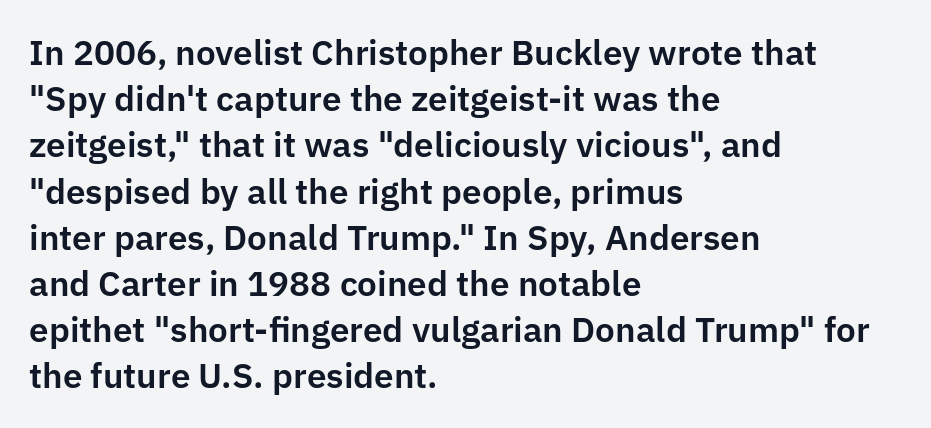
{"serif": "no", "italic": "no", "width": "normal", "stroke_contrast": "low", "x_height": "medium", "monospaced": "no", "underline": "no", "align": "left", "line_spacing": "normal", "line_spacing_ratio": 1.32, "letter_spacing": "normal", "letter_spacing_em": 0.0, "glyph_px": 35}
